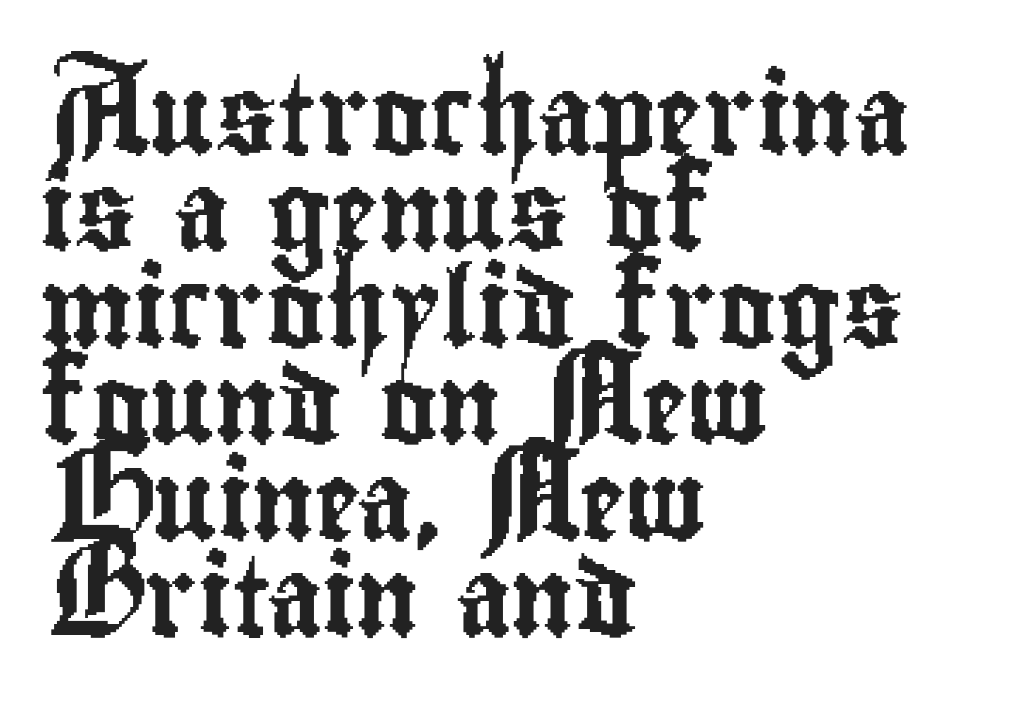
Q: Is the text italic (slanted)? A: No, it is upright.
Q: Is the typeface a serif or a sans-serif typeface? A: Sans-serif.
Q: Is the text underlined? A: No.
Q: How is the paragraph aligned? A: Left-aligned.
Q: Is the spacing between letters normal or unusually wide? A: Normal.
Q: Width (condensed, normal, or wide)? A: Condensed.
Q: Stroke contrast? A: Low.
Q: x-height? A: Small.
Q: Monospaced? A: No.
